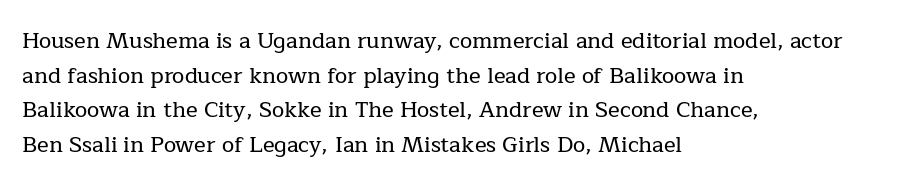
{"italic": "no", "underline": "no", "align": "left", "line_spacing": "normal", "line_spacing_ratio": 1.57, "letter_spacing": "normal", "letter_spacing_em": 0.0, "glyph_px": 22}
